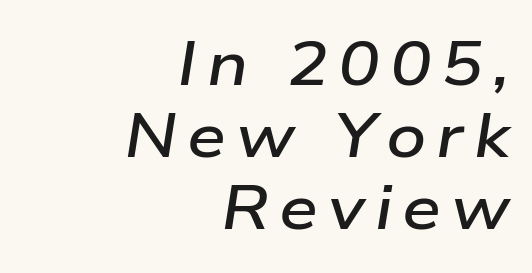
Q: Is the text bold? A: Semi-bold.
Q: Is the text italic (slanted)? A: Yes, it leans right by about 9 degrees.
Q: Is the text underlined? A: No.
Q: How is the paragraph aligned? A: Right-aligned.
Q: Width (condensed, normal, or wide)? A: Wide.
Q: Stroke contrast? A: Low.
Q: x-height? A: Medium.
Q: Monospaced? A: No.
